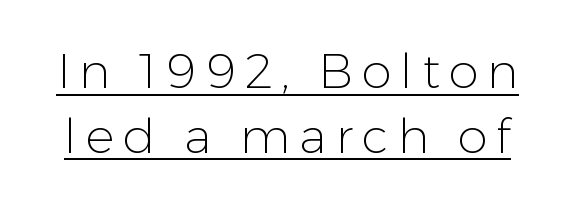
The image shows 48 px light sans-serif type, upright; set normal line spacing (1.35x), underlined; low stroke contrast and a medium x-height.
